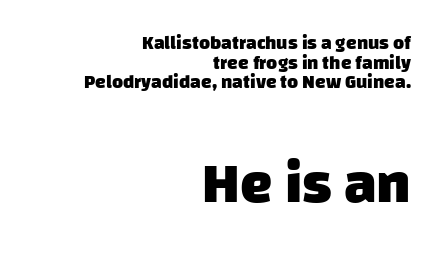
To sum up the face: it is a sans, with no serifs. Caption: bold face, heavy strokes. The letters in the lower block stand taller than those in the block above. Check under the words: just untouched page. Compared with a flush-left layout, this one pins lines to the opposite, right side. Successive baselines arrive quickly, one right under another.
